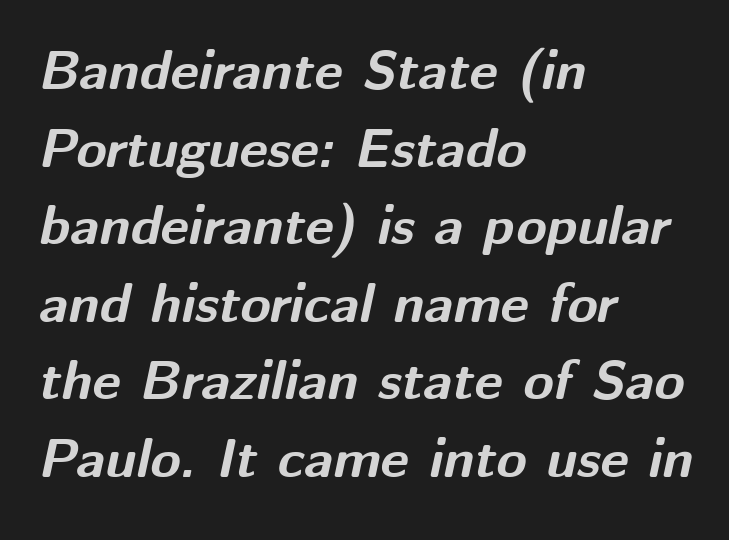
A classic flush-left, rag-right setting is used for this passage. The rendering keeps characters at their native spacing. Descender tails drop into unmarked territory. Leading: standard. Character widths vary here, with narrow letters taking less room than wide ones. The rendering uses a bold face; every stroke is thick and dark.
